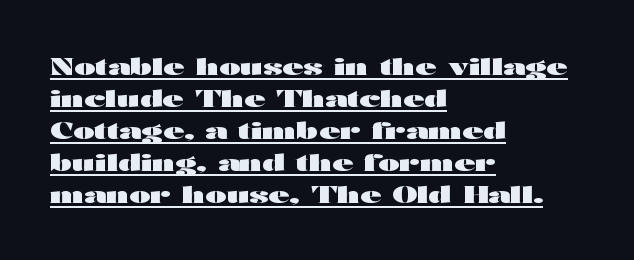
Q: Is the text bold? A: Yes.
Q: Is the text italic (slanted)? A: No, it is upright.
Q: Is the text underlined? A: Yes.
Q: How is the paragraph aligned? A: Left-aligned.
Q: Is the spacing between letters normal or unusually wide? A: Normal.
Q: Is the spacing between lines tight, normal or loose? A: Normal.
